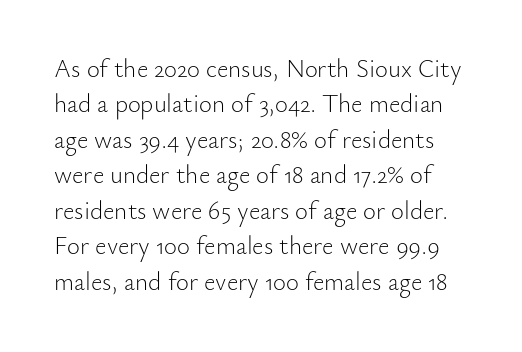
The line texture is even and compact thanks to regular tracking. Plain, unruled lines of type. The rendering uses a moderate line-height, typical for paragraphs. You can tell it's not italic because the verticals are truly vertical. The face looks like a standard text weight, possibly lighter.
